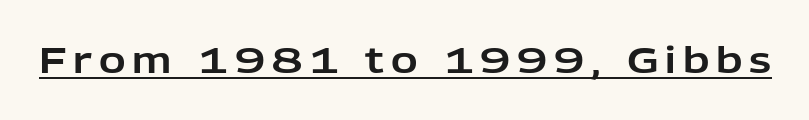
Has an underline been added? It has. Stroke terminals: plain, sans-serif. Is this a fixed-width face? No — the glyphs have proportional, varying widths. Every stem runs plumb, perpendicular to the baseline.
